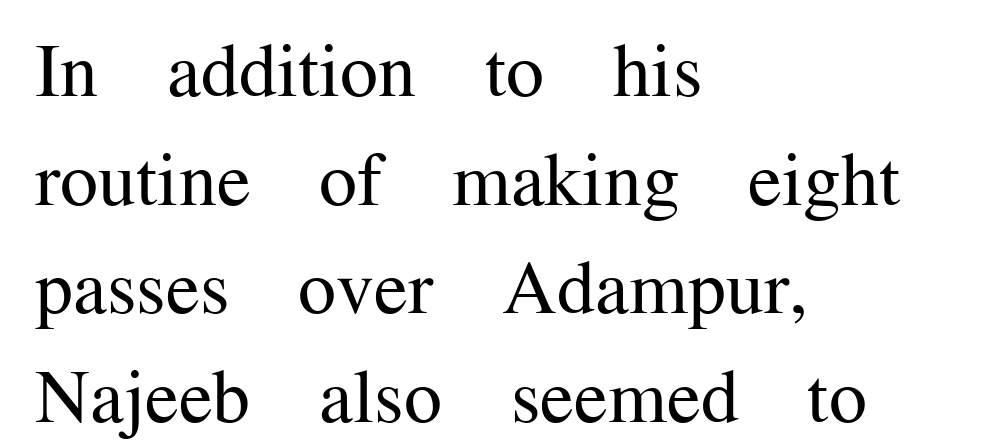
The image shows 76 px regular-weight serif type, upright; set left-aligned, normal line spacing (1.43x), normal letter spacing, not underlined; medium stroke contrast and a medium x-height.
